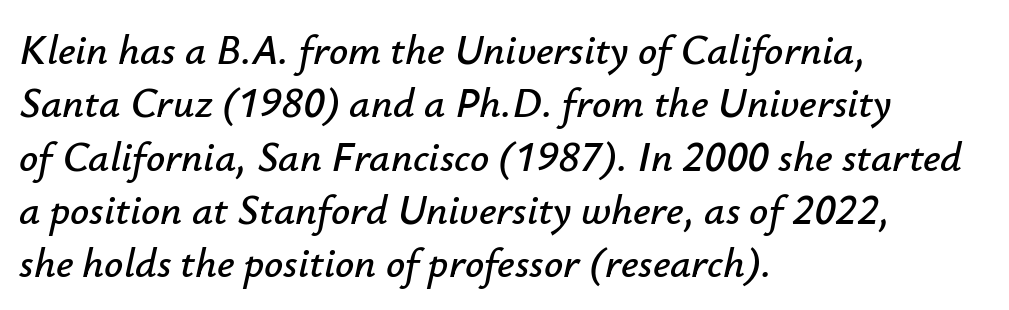
Spacing verdict: proportional, widths tailored to each character. The setting favours the left margin, as ordinary paragraphs usually do. The lettering tilts uniformly, giving the passage an italic look. Standard letterfit; no display-style spreading of the glyphs. Reading down the column, the eye jumps a familiar distance to each next line. The foot of each line stays bare and open.
